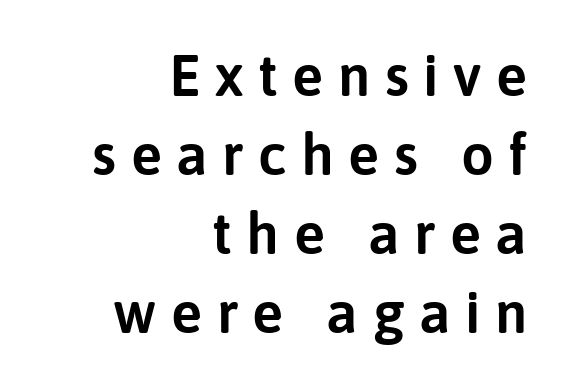
Q: Is the text italic (slanted)? A: No, it is upright.
Q: Is the typeface a serif or a sans-serif typeface? A: Sans-serif.
Q: Is the text underlined? A: No.
Q: How is the paragraph aligned? A: Right-aligned.
Q: Is the spacing between letters normal or unusually wide? A: Unusually wide.
Q: Is the spacing between lines tight, normal or loose? A: Normal.
Q: Width (condensed, normal, or wide)? A: Normal.
Q: Stroke contrast? A: Low.
Q: x-height? A: Medium.
Q: Monospaced? A: No.
